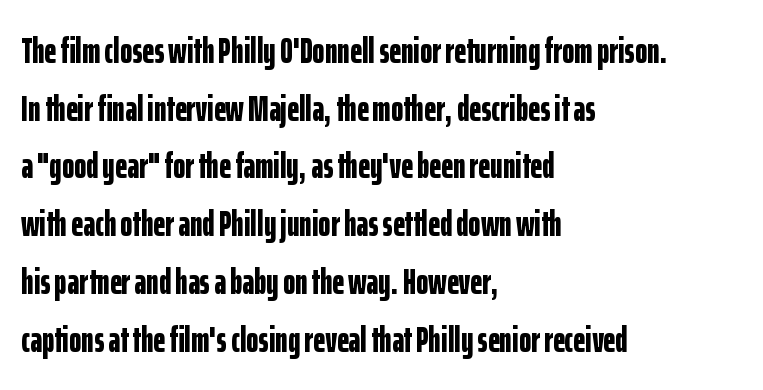
Q: Is the text bold? A: Yes.
Q: Is the text italic (slanted)? A: No, it is upright.
Q: Is the typeface a serif or a sans-serif typeface? A: Sans-serif.
Q: Is the text underlined? A: No.
Q: How is the paragraph aligned? A: Left-aligned.
Q: Is the spacing between letters normal or unusually wide? A: Normal.
Q: Is the spacing between lines tight, normal or loose? A: Normal.
Q: Width (condensed, normal, or wide)? A: Condensed.
Q: Stroke contrast? A: Low.
Q: x-height? A: Medium.
Q: Monospaced? A: No.
